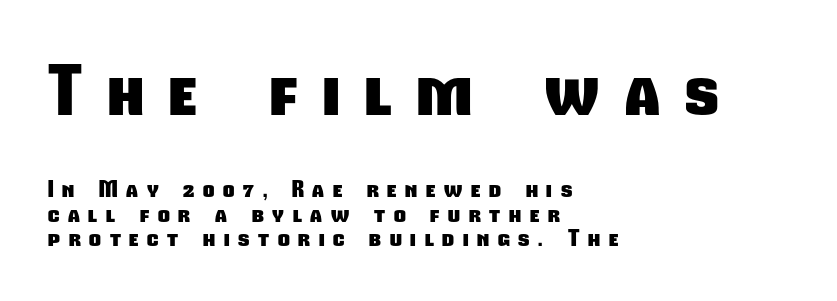
Q: Is the text bold? A: Yes.
Q: Is the typeface a serif or a sans-serif typeface? A: Sans-serif.
Q: Is the text underlined? A: No.
Q: How is the paragraph aligned? A: Left-aligned.
Q: Is the spacing between letters normal or unusually wide? A: Unusually wide.
Q: Is the spacing between lines tight, normal or loose? A: Tight.
Q: Which block of text is set in a larger size, the first (top) or the second (bottom)? A: The first (top) one.
Q: Width (condensed, normal, or wide)? A: Condensed.
Q: Stroke contrast? A: Low.
Q: x-height? A: Medium.
Q: Monospaced? A: No.
